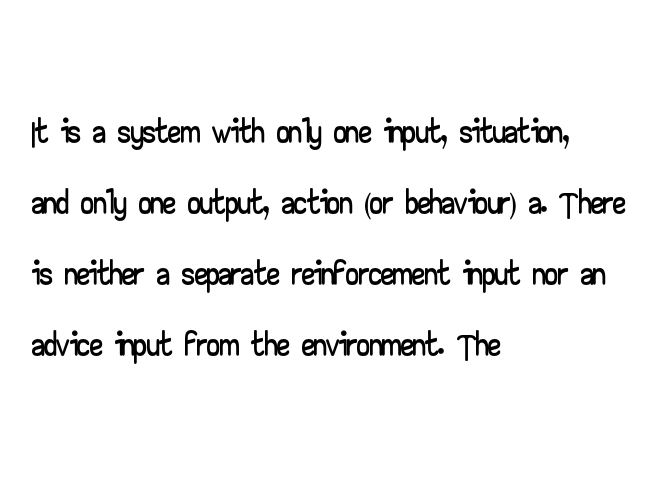
{"serif": "no", "italic": "no", "width": "wide", "stroke_contrast": "low", "x_height": "small", "monospaced": "no", "underline": "no", "align": "left", "line_spacing": "normal", "line_spacing_ratio": 1.39, "letter_spacing": "normal", "letter_spacing_em": 0.0, "glyph_px": 51}
